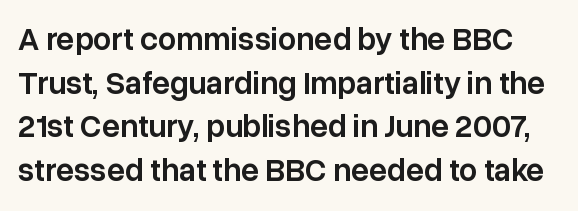
{"serif": "no", "italic": "no", "bold": "semi", "weight": "semibold", "width": "normal", "stroke_contrast": "low", "x_height": "medium", "monospaced": "no", "underline": "no", "line_spacing": "normal", "line_spacing_ratio": 1.36, "letter_spacing": "normal", "letter_spacing_em": 0.0, "glyph_px": 32}
